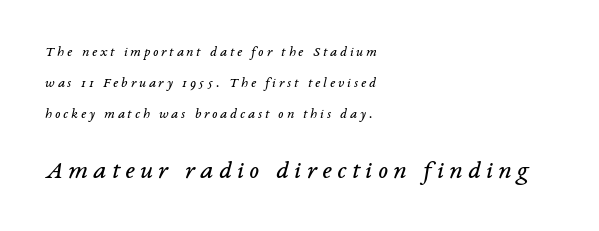
The image shows 26 px text type, italic (leaning right); set left-aligned, loose line spacing (2.21x), unusually wide letter spacing (+0.21 em), not underlined; the second (bottom) block is 1.86x larger.
